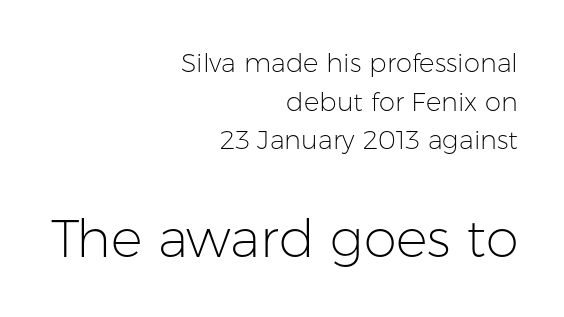
Q: Is the text bold? A: No.
Q: Is the text italic (slanted)? A: No, it is upright.
Q: Is the typeface a serif or a sans-serif typeface? A: Sans-serif.
Q: Is the text underlined? A: No.
Q: How is the paragraph aligned? A: Right-aligned.
Q: Is the spacing between letters normal or unusually wide? A: Normal.
Q: Is the spacing between lines tight, normal or loose? A: Normal.
Q: Which block of text is set in a larger size, the first (top) or the second (bottom)? A: The second (bottom) one.
Q: Width (condensed, normal, or wide)? A: Normal.
Q: Stroke contrast? A: Low.
Q: x-height? A: Medium.
Q: Monospaced? A: No.
